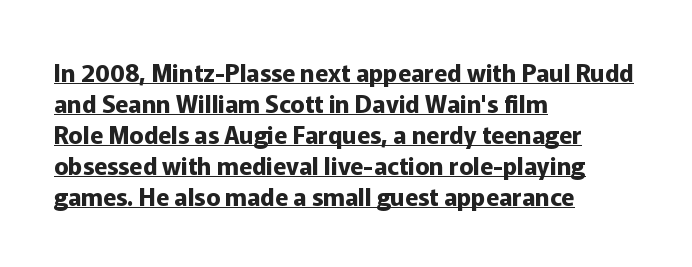
The image shows 24 px bold type, upright; set left-aligned, normal line spacing (1.29x), normal letter spacing, underlined.
